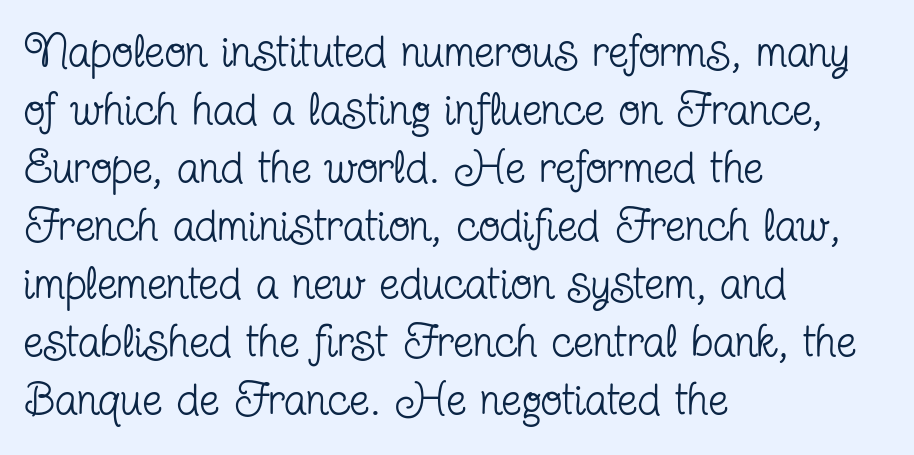
No extra tracking has been applied to these lines. Ink coverage per letter is moderate at most. A typesetter would mark this as roman, not italic. Has an underline been added? It has not. The leading is moderate, giving the passage an even texture. Observe the serifs anchoring each vertical stroke in this sample.
